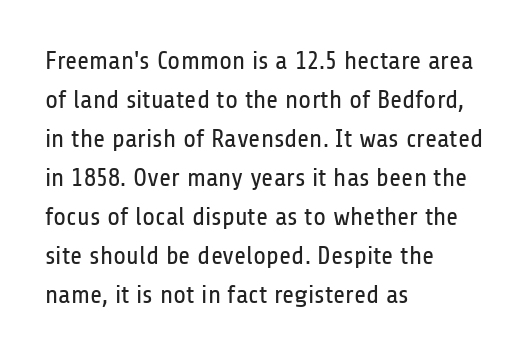
{"italic": "no", "bold": "no", "underline": "no", "align": "left", "line_spacing": "normal", "line_spacing_ratio": 1.5, "letter_spacing": "normal", "letter_spacing_em": 0.0, "glyph_px": 26}
